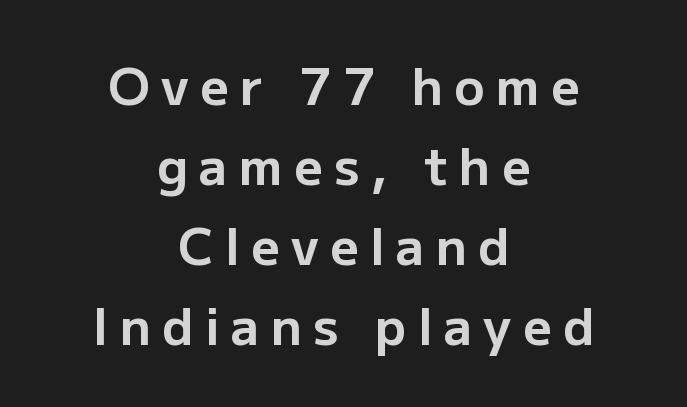
Q: Is the text bold? A: Yes.
Q: Is the text italic (slanted)? A: No, it is upright.
Q: Is the typeface a serif or a sans-serif typeface? A: Sans-serif.
Q: Is the text underlined? A: No.
Q: How is the paragraph aligned? A: Centered.
Q: Is the spacing between letters normal or unusually wide? A: Unusually wide.
Q: Is the spacing between lines tight, normal or loose? A: Normal.
Q: Width (condensed, normal, or wide)? A: Normal.
Q: Stroke contrast? A: Low.
Q: x-height? A: Medium.
Q: Monospaced? A: No.
